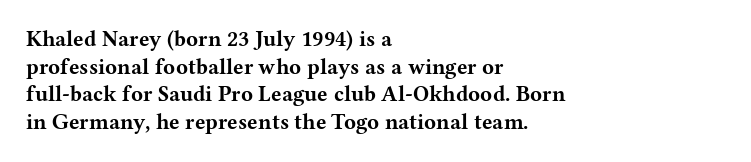
These words are printed bold, with thick strokes throughout. The string is rendered with underlining switched off. What's the leading like? Ordinary, nothing unusual. Tracking value appears to be zero — textbook default spacing. This rendering uses left alignment, leaving the right contour irregular. Every stem runs plumb, perpendicular to the baseline.
